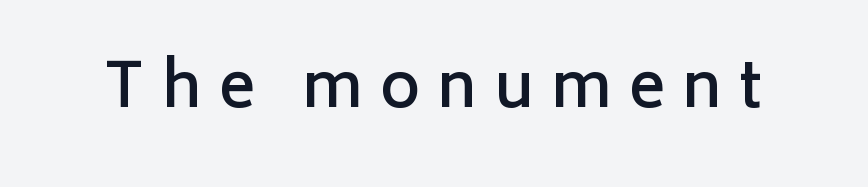
The image shows 61 px semibold sans-serif type, upright; set unusually wide letter spacing (+0.28 em), not underlined; low stroke contrast and a medium x-height.
